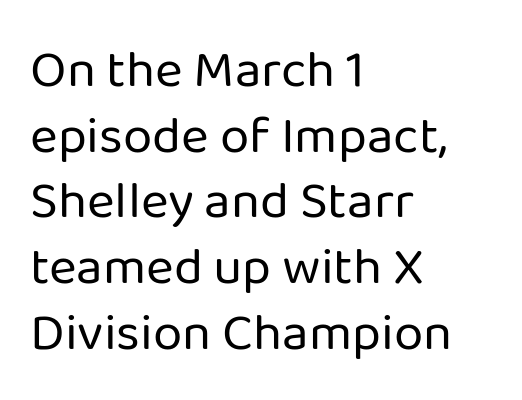
The image shows 53 px regular-weight sans-serif type, upright; set left-aligned, line spacing 1.24x, normal letter spacing, not underlined; low stroke contrast and a medium x-height.
